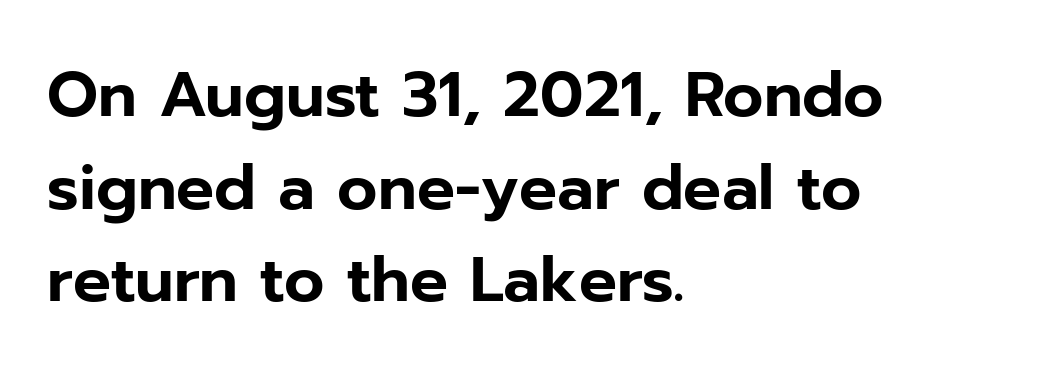
The image shows 63 px sans-serif type, upright; set left-aligned, normal line spacing (1.47x), normal letter spacing, not underlined; low stroke contrast and a medium x-height.
